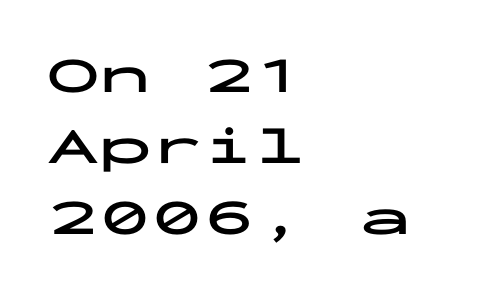
Quick note: underline off. If you measured baseline to baseline, you'd find a middling distance. Compared with a centered layout, this one pins lines to the left instead. Nothing sits at the stroke ends, so this counts as sans-serif. This sample uses plain, unmodified letter spacing.
